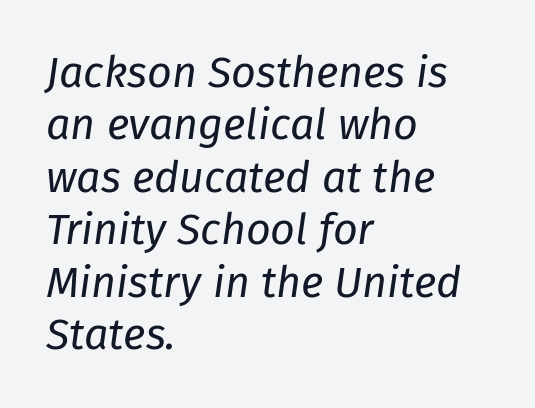
The letters sit at their default tracking, neither squeezed nor spread. Character widths vary here, with narrow letters taking less room than wide ones. This reads as an unemphasized weight, regular at the heaviest. The rendering anchors every line to the left-hand side. Words float on clear page, feet unadorned.
